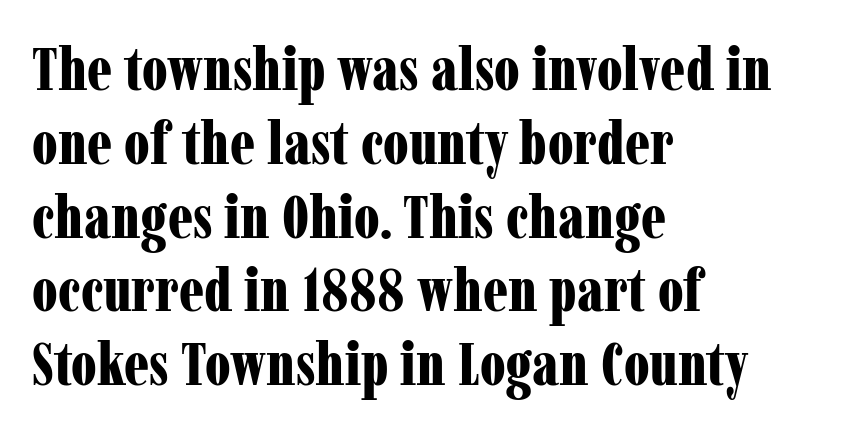
The image shows 61 px bold, condensed serif type, upright; set left-aligned, line spacing 1.21x, normal letter spacing, not underlined; low stroke contrast and a medium x-height.
